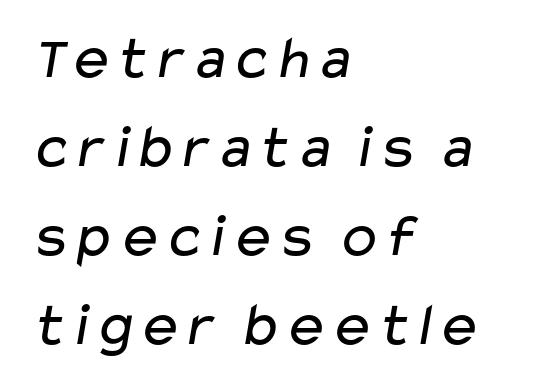
The image shows 61 px regular-weight, wide sans-serif type; set left-aligned, normal line spacing (1.46x), normal letter spacing, not underlined; low stroke contrast and a medium x-height.
